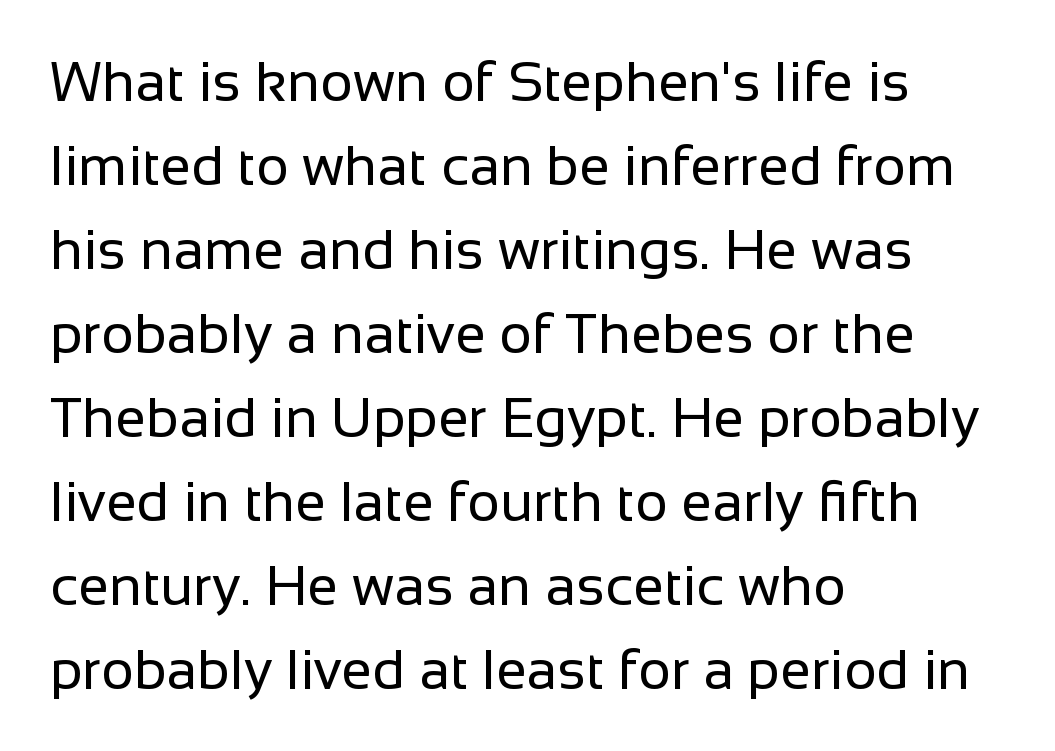
The image shows 56 px regular-weight sans-serif type, upright; set left-aligned, normal line spacing (1.5x), normal letter spacing, not underlined; low stroke contrast and a medium x-height.
